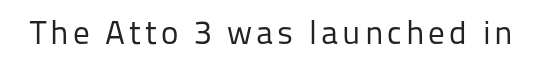
Q: Is the text bold? A: No.
Q: Is the text italic (slanted)? A: No, it is upright.
Q: Is the typeface a serif or a sans-serif typeface? A: Sans-serif.
Q: Is the text underlined? A: No.
Q: Width (condensed, normal, or wide)? A: Normal.
Q: Stroke contrast? A: Low.
Q: x-height? A: Medium.
Q: Monospaced? A: No.
